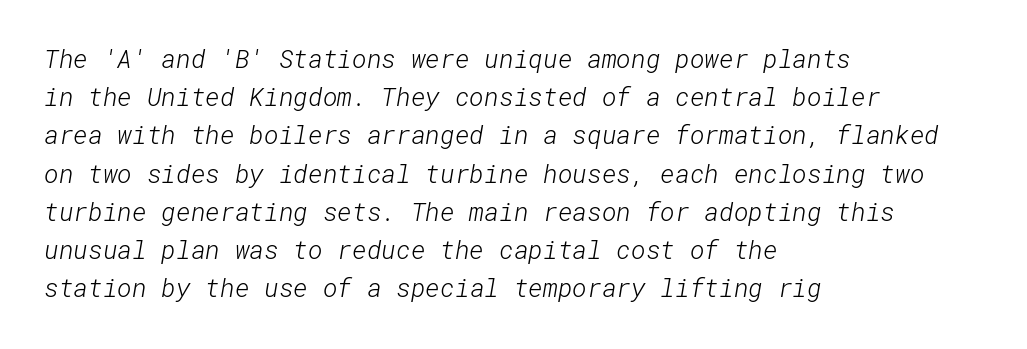
{"bold": "no", "underline": "no", "align": "left", "line_spacing": "normal", "line_spacing_ratio": 1.53, "letter_spacing": "normal", "letter_spacing_em": 0.0, "glyph_px": 25}
